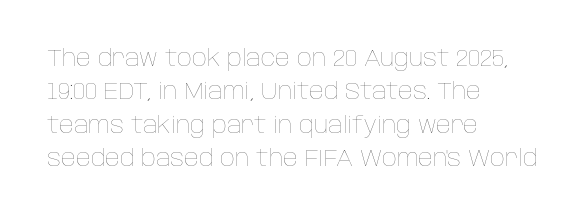
{"italic": "no", "bold": "no", "underline": "no", "align": "left", "line_spacing": "normal", "line_spacing_ratio": 1.45, "letter_spacing": "normal", "letter_spacing_em": 0.0, "glyph_px": 23}
